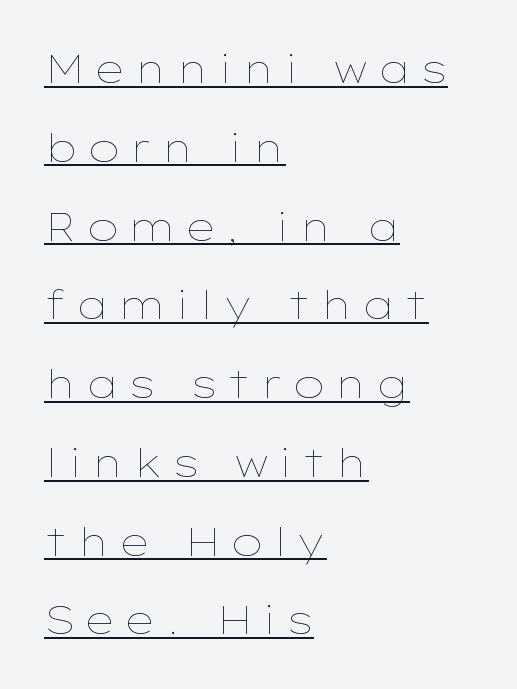
Stroke mass is kept to a normal reading level or below. The letters stand straight up with perfectly vertical stems. Each new line begins a long way beneath the previous one. Looks like someone drew a line under every word here. Spacing verdict: proportional, widths tailored to each character. The horizontal fit of the characters is loose and conspicuously gappy.
